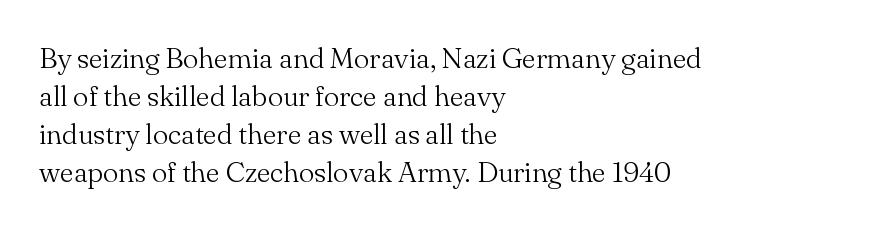
The passage shown is not bold in any degree. The vertical gap from one line to the next is medium. Caption: standard tracking, unaltered. Each letter's strokes conclude with small projecting serifs. Underline: absent. Each line starts at the same left margin while the right side varies.
